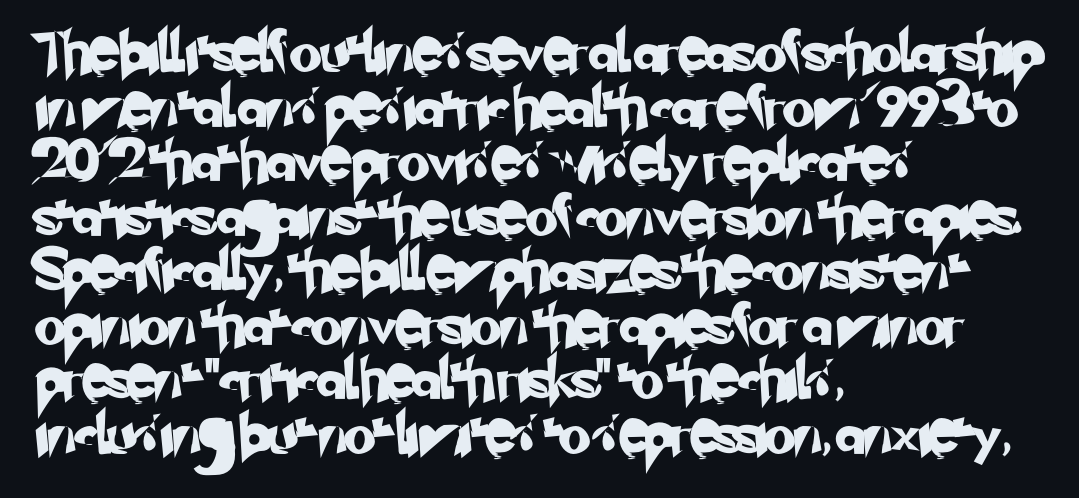
Q: Is the typeface a serif or a sans-serif typeface? A: Sans-serif.
Q: Is the text underlined? A: No.
Q: How is the paragraph aligned? A: Left-aligned.
Q: Is the spacing between letters normal or unusually wide? A: Normal.
Q: Is the spacing between lines tight, normal or loose? A: Normal.
Q: Width (condensed, normal, or wide)? A: Normal.
Q: Stroke contrast? A: Low.
Q: x-height? A: Small.
Q: Monospaced? A: No.
